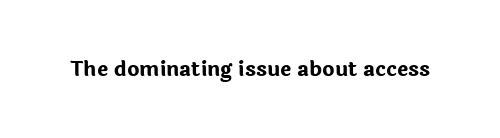
The image shows 21 px bold type, upright; set normal letter spacing, not underlined.
